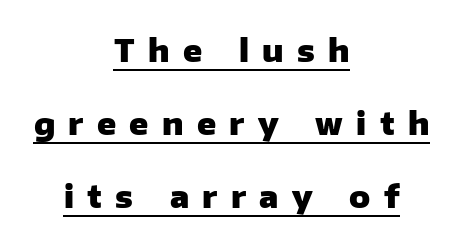
The image shows 31 px heavy sans-serif type, upright; set centered, loose line spacing (2.35x), unusually wide letter spacing (+0.43 em), underlined; low stroke contrast and a medium x-height.
